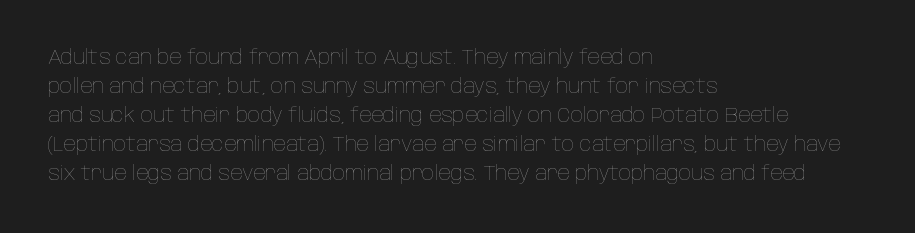
Q: Is the text bold? A: No.
Q: Is the text italic (slanted)? A: No, it is upright.
Q: Is the text underlined? A: No.
Q: How is the paragraph aligned? A: Left-aligned.
Q: Is the spacing between letters normal or unusually wide? A: Normal.
Q: Is the spacing between lines tight, normal or loose? A: Normal.
